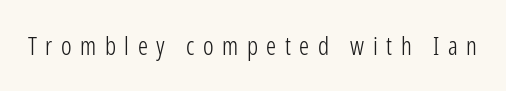
{"italic": "no", "bold": "no", "underline": "no", "letter_spacing": "wide", "letter_spacing_em": 0.34, "glyph_px": 25}
